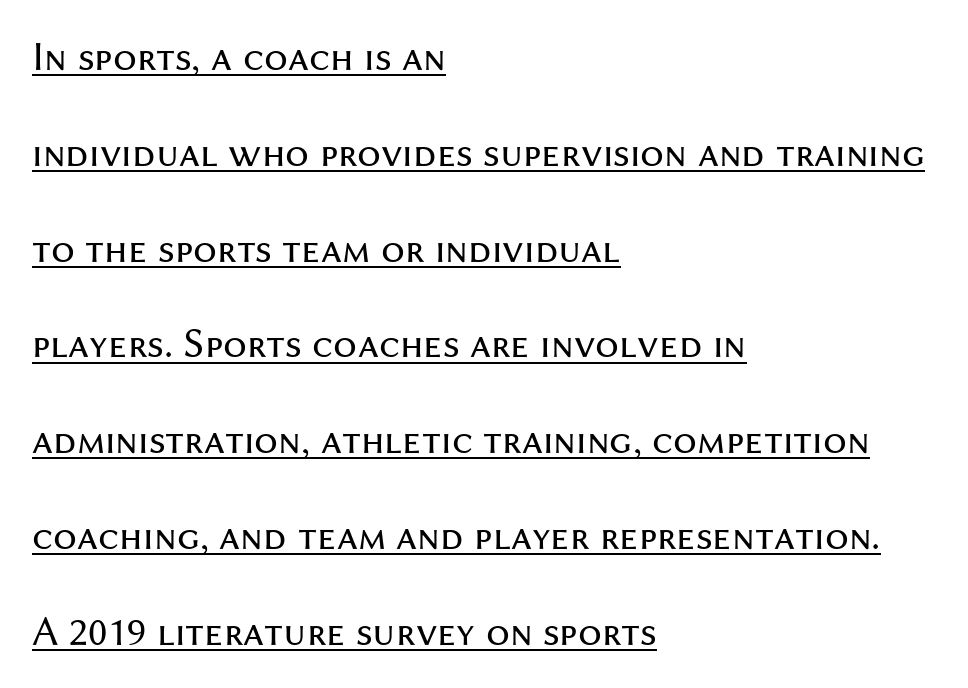
The image shows 42 px regular-weight sans-serif type, upright; set left-aligned, loose line spacing (2.28x), normal letter spacing, underlined; medium stroke contrast and a medium x-height.
